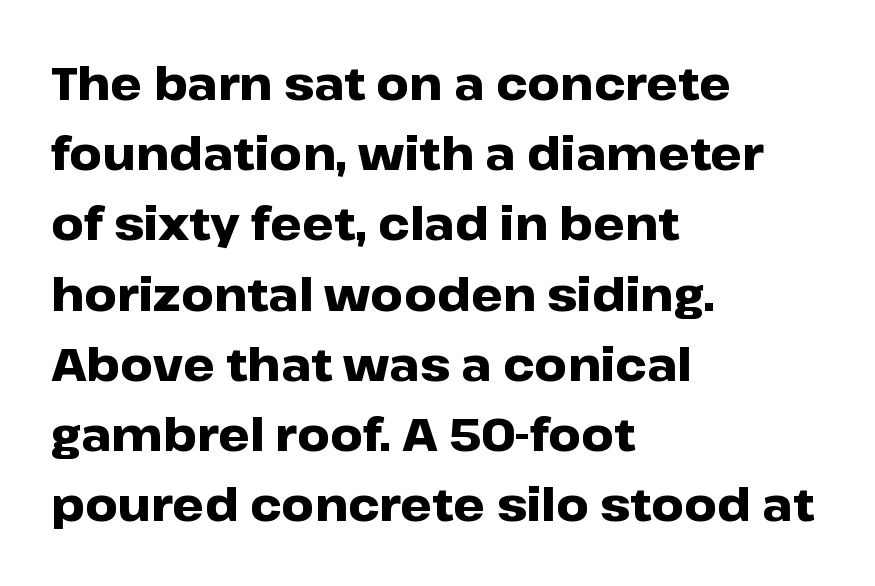
Horizontally, the lines are justified to the leading edge only. Unlike italic type, these characters show no tilt at all. Is this a fixed-width face? No — the glyphs have proportional, varying widths. This sample uses plain, unmodified letter spacing. Regular leading.
